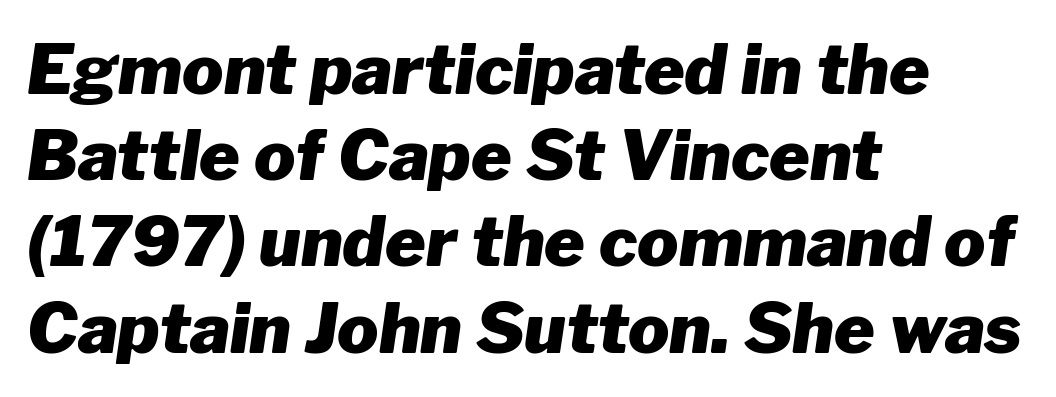
Q: Is the text bold? A: Yes.
Q: Is the text italic (slanted)? A: Yes, it leans right by about 8 degrees.
Q: Is the text underlined? A: No.
Q: How is the paragraph aligned? A: Left-aligned.
Q: Is the spacing between letters normal or unusually wide? A: Normal.
Q: Is the spacing between lines tight, normal or loose? A: Normal.
Q: Width (condensed, normal, or wide)? A: Normal.
Q: Stroke contrast? A: Low.
Q: x-height? A: Medium.
Q: Monospaced? A: No.
